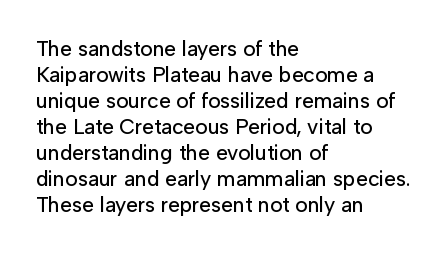
The image shows 21 px text type, upright; set left-aligned, line spacing 1.24x, normal letter spacing, not underlined.
